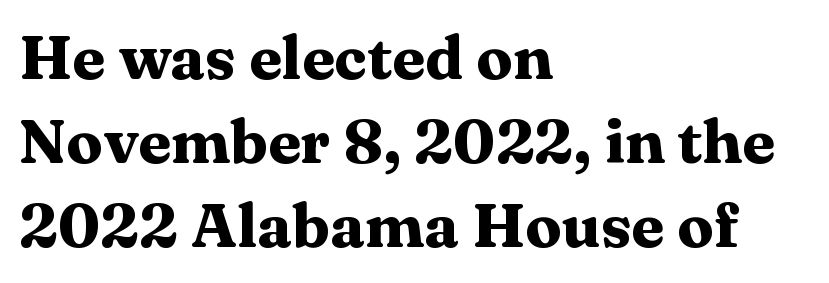
The image shows 61 px heavy, wide serif type, upright; set left-aligned, normal line spacing (1.38x), normal letter spacing, not underlined; medium stroke contrast and a medium x-height.
